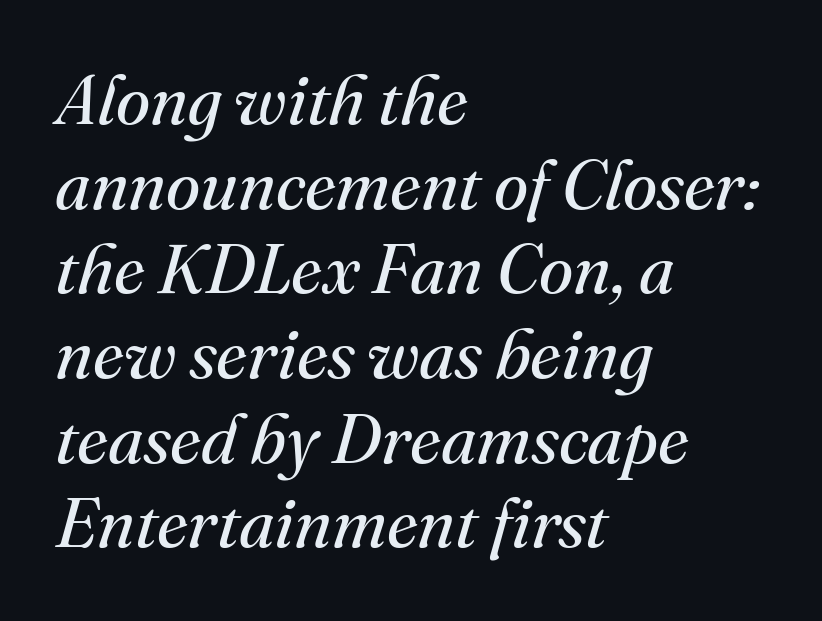
Q: Is the text bold? A: No.
Q: Is the text italic (slanted)? A: Yes, it leans right by about 16 degrees.
Q: Is the typeface a serif or a sans-serif typeface? A: Serif.
Q: Is the text underlined? A: No.
Q: How is the paragraph aligned? A: Left-aligned.
Q: Is the spacing between letters normal or unusually wide? A: Normal.
Q: Width (condensed, normal, or wide)? A: Normal.
Q: Stroke contrast? A: Medium.
Q: x-height? A: Small.
Q: Monospaced? A: No.
